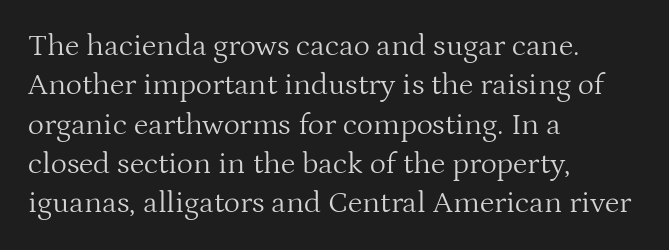
{"serif": "yes", "italic": "no", "bold": "no", "weight": "light", "width": "normal", "stroke_contrast": "medium", "x_height": "medium", "monospaced": "no", "underline": "no", "align": "left", "line_spacing": "normal", "line_spacing_ratio": 1.27, "letter_spacing": "normal", "letter_spacing_em": 0.0, "glyph_px": 31}
